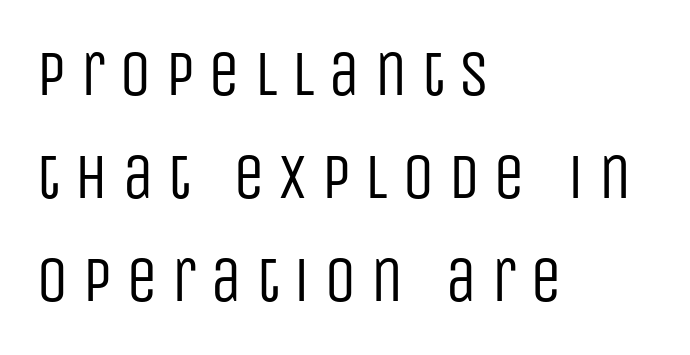
On a weight scale, this lands at 450 or below. A typesetter would call this proportional, since set widths differ per character. One-word summary of the alignment: left. Check the space under the baseline: it is left empty. Glyph-to-glyph distance is far greater than everyday printed text. Examine the stroke ends and you'll find no serifs.
